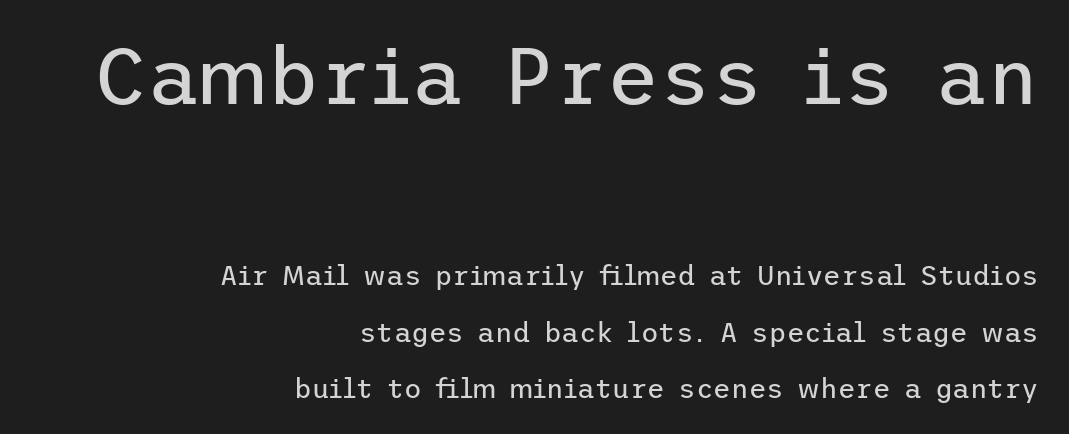
Q: Is the text bold? A: No.
Q: Is the text italic (slanted)? A: No, it is upright.
Q: Is the typeface a serif or a sans-serif typeface? A: Sans-serif.
Q: Is the text underlined? A: No.
Q: How is the paragraph aligned? A: Right-aligned.
Q: Is the spacing between letters normal or unusually wide? A: Normal.
Q: Is the spacing between lines tight, normal or loose? A: Loose.
Q: Which block of text is set in a larger size, the first (top) or the second (bottom)? A: The first (top) one.
Q: Width (condensed, normal, or wide)? A: Normal.
Q: Stroke contrast? A: Low.
Q: x-height? A: Medium.
